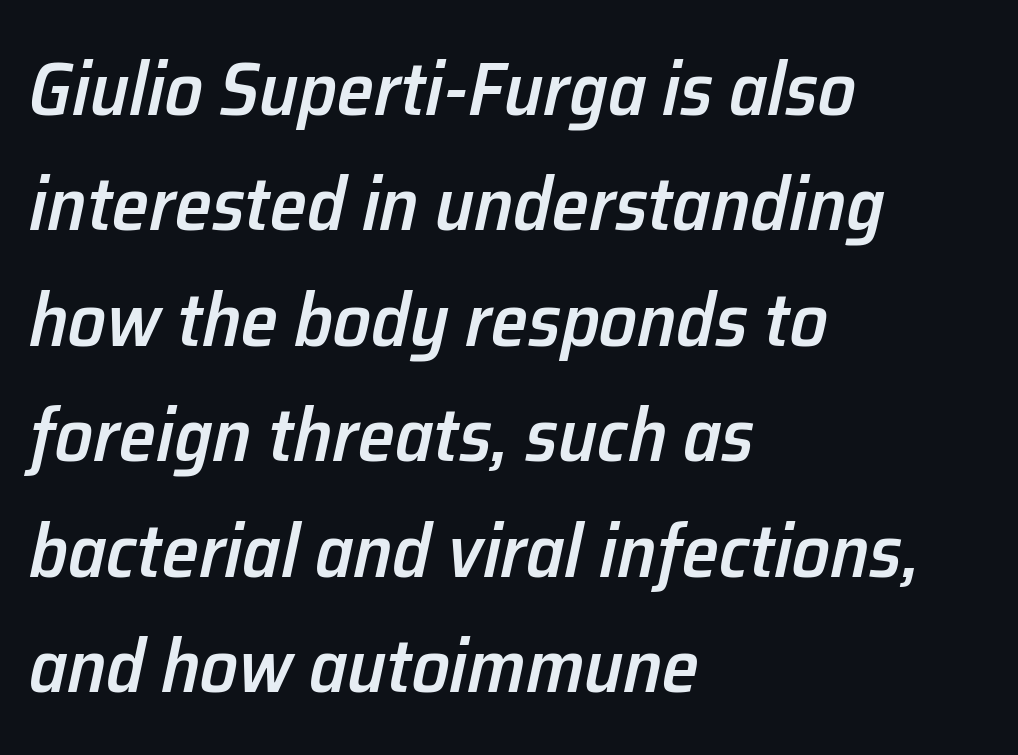
The image shows 75 px semibold type, italic (leaning right); set left-aligned, normal line spacing (1.54x), normal letter spacing, not underlined; low stroke contrast and a medium x-height.
